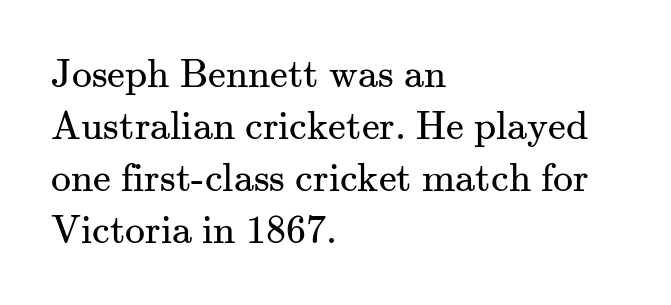
The image shows 40 px regular-weight serif type, upright; set left-aligned, normal line spacing (1.3x), normal letter spacing, not underlined; medium stroke contrast and a small x-height.
